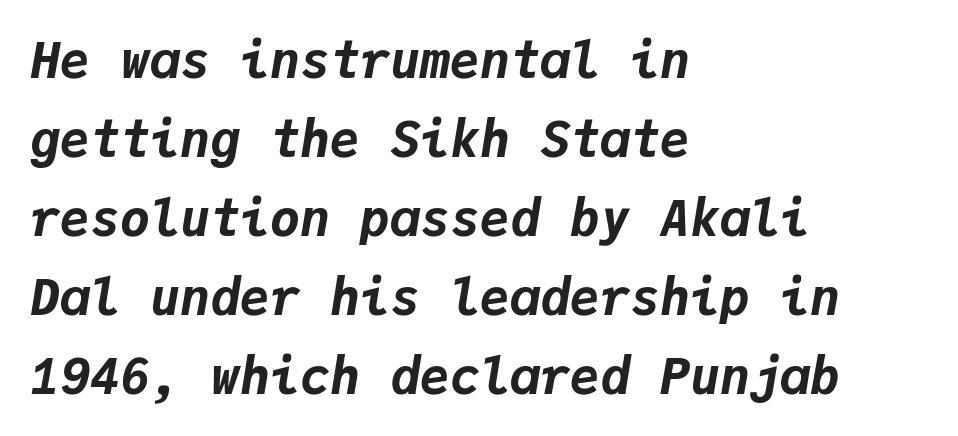
Every character here occupies the same horizontal width, giving the sample a typewriter-like rhythm. The horizontal fit of the characters is conventional and even. In terms of weight, the rendering is a true, heavy bold. A typesetter would mark this as italic.
